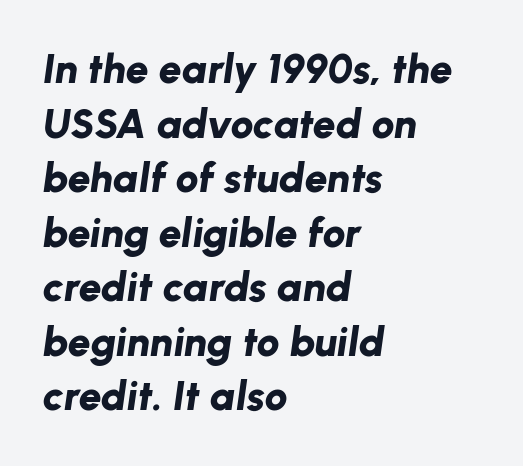
Q: Is the text bold? A: Yes.
Q: Is the text italic (slanted)? A: Yes, it leans right by about 8 degrees.
Q: Is the text underlined? A: No.
Q: How is the paragraph aligned? A: Left-aligned.
Q: Is the spacing between letters normal or unusually wide? A: Normal.
Q: Is the spacing between lines tight, normal or loose? A: Normal.
Q: Width (condensed, normal, or wide)? A: Normal.
Q: Stroke contrast? A: Low.
Q: x-height? A: Medium.
Q: Monospaced? A: No.
